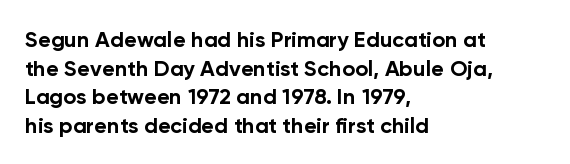
Teacher's note: observe the even left margin — that is flush-left alignment. You can tell it's not italic because the verticals are truly vertical. Words float on clear page, feet unadorned. The letterforms sit shoulder to shoulder at normal distance.
